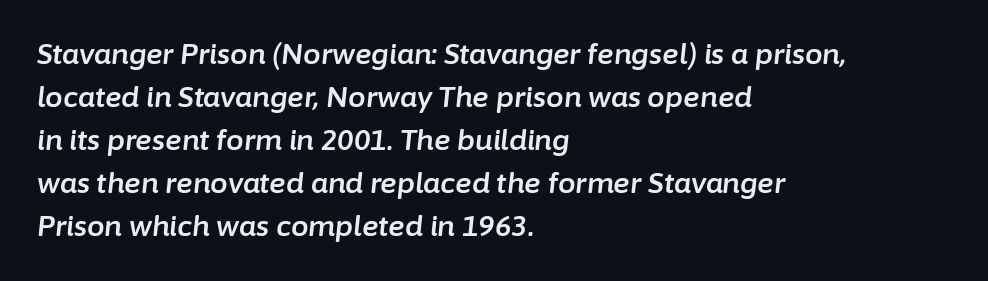
{"italic": "yes", "lean": "right", "slant_degrees": 6, "width": "normal", "stroke_contrast": "low", "x_height": "medium", "monospaced": "no", "underline": "no", "align": "left", "line_spacing": "normal", "line_spacing_ratio": 1.54, "letter_spacing": "normal", "letter_spacing_em": 0.0, "glyph_px": 28}
